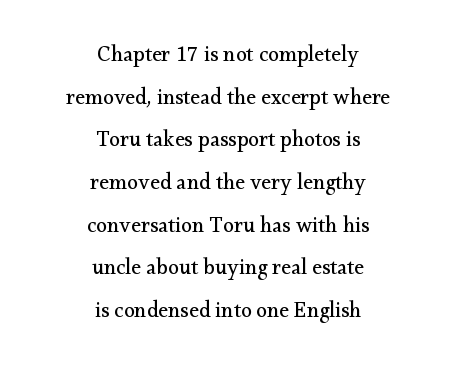
{"italic": "no", "bold": "no", "underline": "no", "align": "center", "line_spacing": "loose", "line_spacing_ratio": 1.94, "letter_spacing": "normal", "letter_spacing_em": 0.0, "glyph_px": 22}
